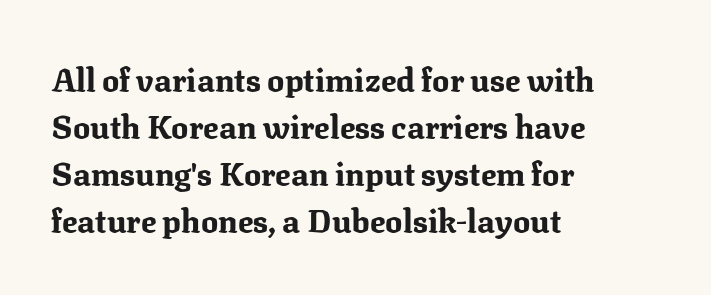
{"serif": "yes", "italic": "no", "bold": "yes", "weight": "bold", "width": "normal", "stroke_contrast": "medium", "x_height": "medium", "monospaced": "no", "underline": "no", "align": "left", "line_spacing": "normal", "line_spacing_ratio": 1.47, "letter_spacing": "normal", "letter_spacing_em": 0.0, "glyph_px": 32}
